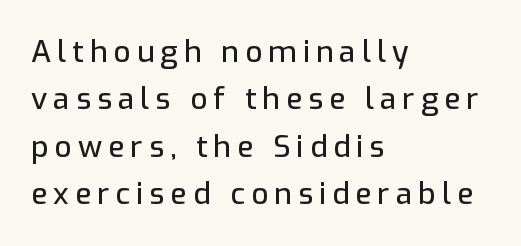
{"serif": "no", "italic": "no", "width": "normal", "stroke_contrast": "low", "x_height": "medium", "monospaced": "no", "underline": "no", "align": "left", "line_spacing": "normal", "line_spacing_ratio": 1.58, "letter_spacing": "wide", "letter_spacing_em": 0.2, "glyph_px": 30}
